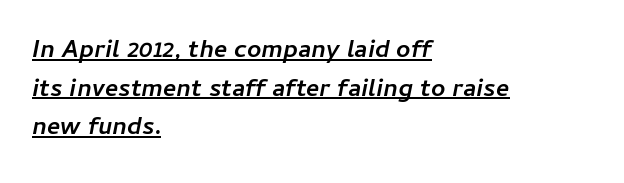
{"italic": "yes", "lean": "right", "slant_degrees": 11, "bold": "yes", "underline": "yes", "align": "left", "line_spacing": "normal", "line_spacing_ratio": 1.55, "letter_spacing": "normal", "letter_spacing_em": 0.0, "glyph_px": 25}
